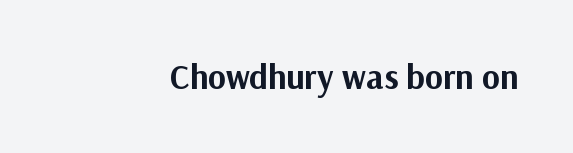
The image shows 34 px bold sans-serif type, upright; set normal letter spacing, not underlined; medium stroke contrast and a medium x-height.
